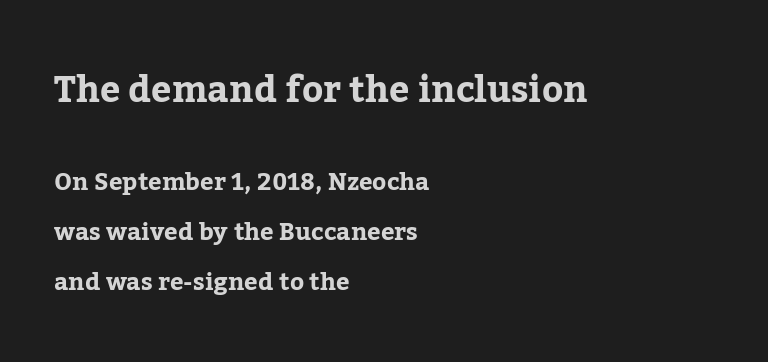
Q: Is the text bold? A: Yes.
Q: Is the text italic (slanted)? A: No, it is upright.
Q: Is the typeface a serif or a sans-serif typeface? A: Serif.
Q: Is the text underlined? A: No.
Q: How is the paragraph aligned? A: Left-aligned.
Q: Is the spacing between letters normal or unusually wide? A: Normal.
Q: Is the spacing between lines tight, normal or loose? A: Loose.
Q: Which block of text is set in a larger size, the first (top) or the second (bottom)? A: The first (top) one.
Q: Width (condensed, normal, or wide)? A: Normal.
Q: Stroke contrast? A: Low.
Q: x-height? A: Medium.
Q: Monospaced? A: No.
